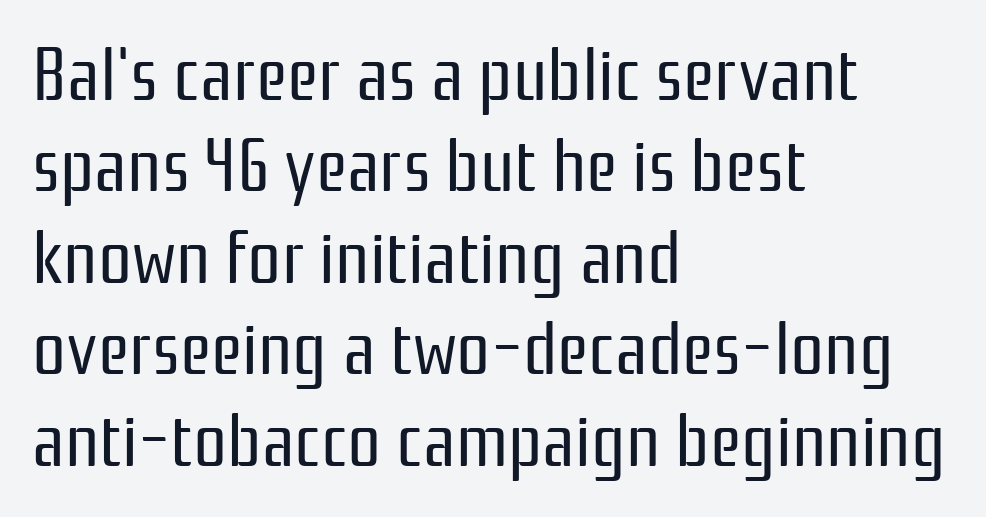
Q: Is the text bold? A: No.
Q: Is the text italic (slanted)? A: No, it is upright.
Q: Is the typeface a serif or a sans-serif typeface? A: Sans-serif.
Q: Is the text underlined? A: No.
Q: How is the paragraph aligned? A: Left-aligned.
Q: Is the spacing between letters normal or unusually wide? A: Normal.
Q: Width (condensed, normal, or wide)? A: Condensed.
Q: Stroke contrast? A: Low.
Q: x-height? A: Medium.
Q: Monospaced? A: No.
